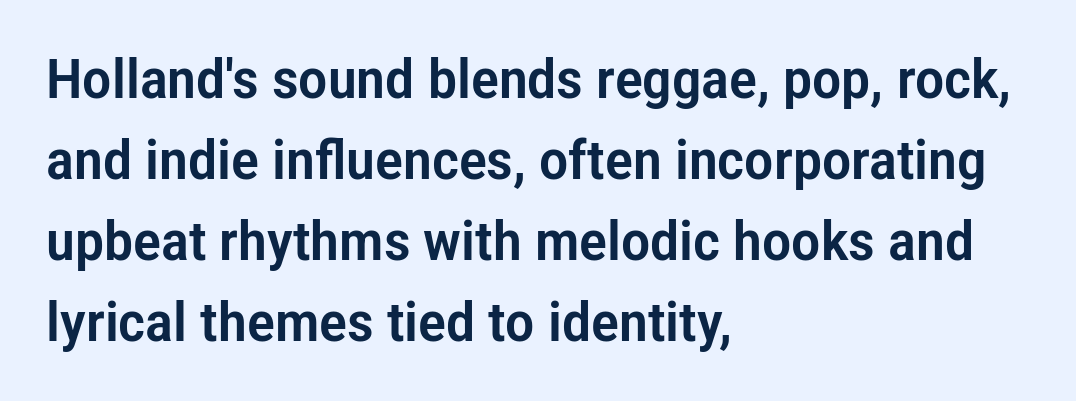
Q: Is the text italic (slanted)? A: No, it is upright.
Q: Is the typeface a serif or a sans-serif typeface? A: Sans-serif.
Q: Is the text underlined? A: No.
Q: How is the paragraph aligned? A: Left-aligned.
Q: Is the spacing between letters normal or unusually wide? A: Normal.
Q: Is the spacing between lines tight, normal or loose? A: Normal.
Q: Width (condensed, normal, or wide)? A: Condensed.
Q: Stroke contrast? A: Low.
Q: x-height? A: Medium.
Q: Monospaced? A: No.
